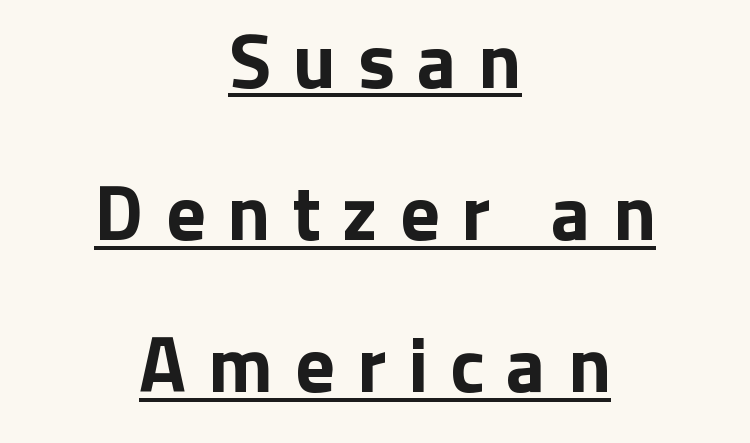
Examine the stroke ends and you'll find no serifs. Loose tracking; the words dissolve into strings of separated letters. The leading is generous, giving the passage an open texture. Line starts and ends both wander, symmetrically. Students, observe the line beneath the letters — that is underlining. Spacing verdict: proportional, widths tailored to each character.
